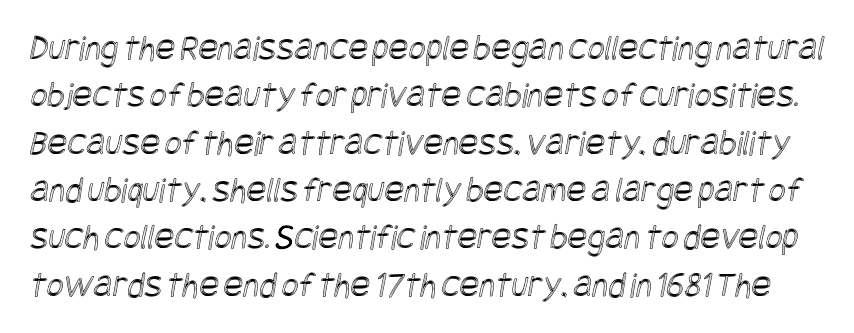
Compared with typical paragraphs, the rows here are spaced about the same. The passage shown is not underscored anywhere. Tracking here is standard; glyphs follow each other at the usual distance.
